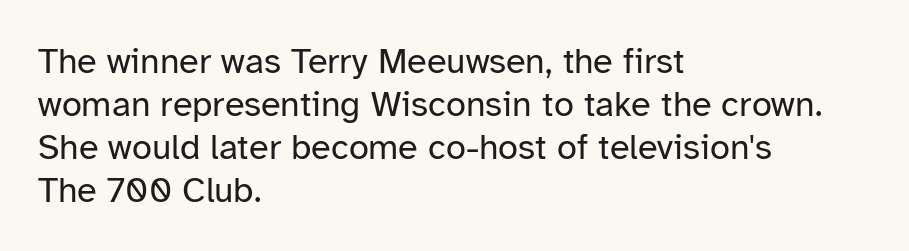
{"serif": "no", "italic": "no", "bold": "no", "weight": "regular", "width": "normal", "stroke_contrast": "low", "x_height": "medium", "monospaced": "no", "underline": "no", "align": "left", "line_spacing_ratio": 1.19, "letter_spacing": "normal", "letter_spacing_em": 0.0, "glyph_px": 36}
